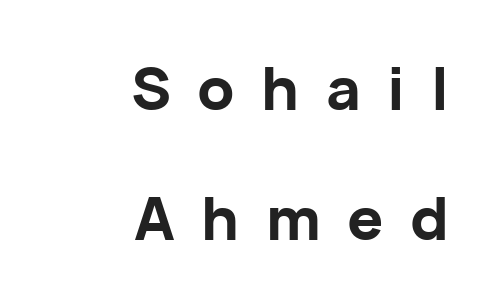
The horizontal fit of the characters is loose and conspicuously gappy. Look at the stroke-to-counter ratio: heavy, a bold. Quick note: not italic, upright. Do the characters align in a grid? No, the font is proportional.
